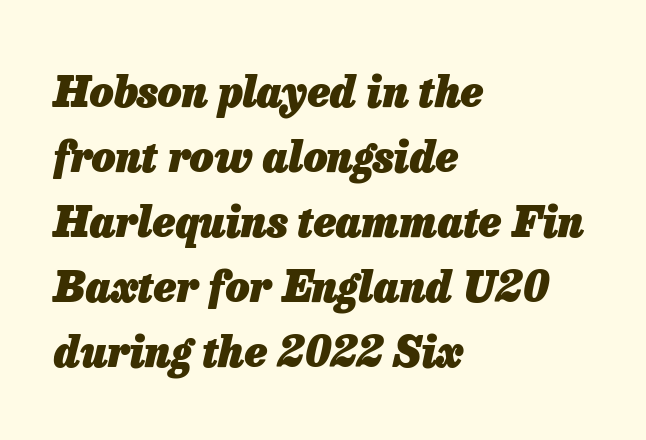
The image shows 42 px heavy type, italic (leaning right); set left-aligned, normal line spacing (1.55x), normal letter spacing, not underlined; low stroke contrast and a medium x-height.
